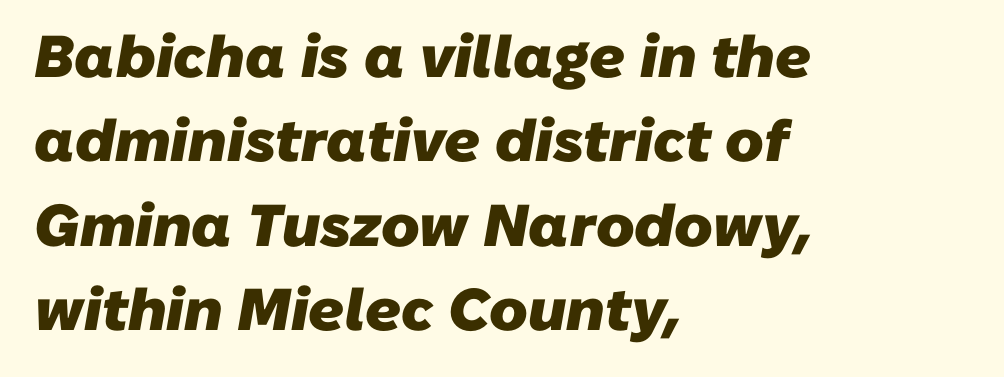
Q: Is the text bold? A: Yes.
Q: Is the typeface a serif or a sans-serif typeface? A: Sans-serif.
Q: Is the text underlined? A: No.
Q: How is the paragraph aligned? A: Left-aligned.
Q: Is the spacing between letters normal or unusually wide? A: Normal.
Q: Is the spacing between lines tight, normal or loose? A: Normal.
Q: Width (condensed, normal, or wide)? A: Normal.
Q: Stroke contrast? A: Low.
Q: x-height? A: Medium.
Q: Monospaced? A: No.
